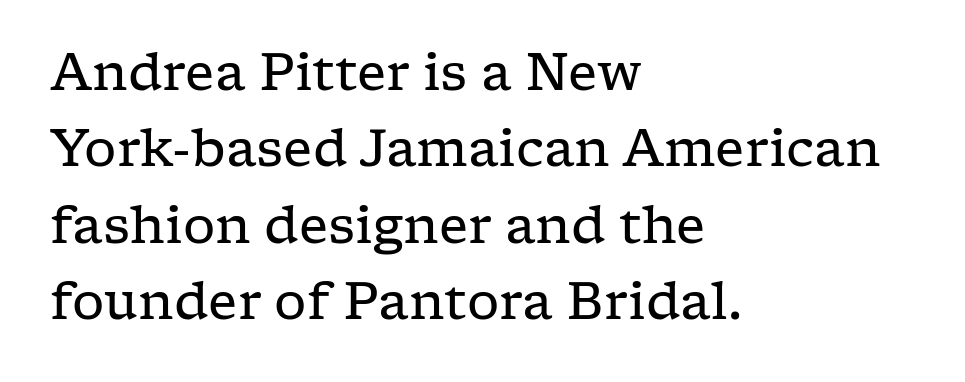
Q: Is the text bold? A: No.
Q: Is the text italic (slanted)? A: No, it is upright.
Q: Is the typeface a serif or a sans-serif typeface? A: Serif.
Q: Is the text underlined? A: No.
Q: How is the paragraph aligned? A: Left-aligned.
Q: Is the spacing between letters normal or unusually wide? A: Normal.
Q: Is the spacing between lines tight, normal or loose? A: Normal.
Q: Width (condensed, normal, or wide)? A: Wide.
Q: Stroke contrast? A: Low.
Q: x-height? A: Medium.
Q: Monospaced? A: No.
